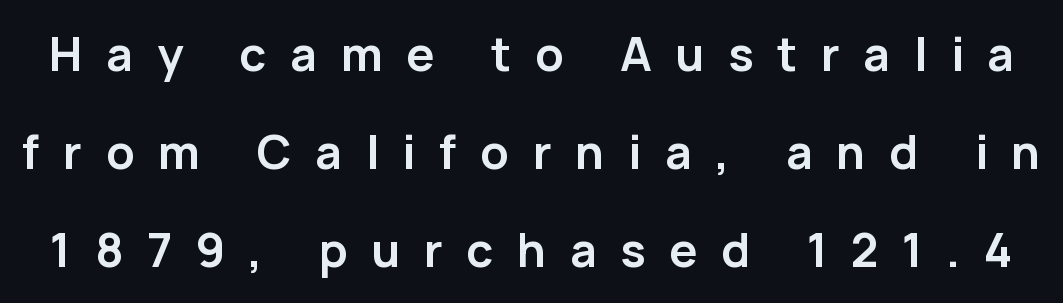
The image shows 47 px semibold sans-serif type, upright; set loose line spacing (2.09x), unusually wide letter spacing (+0.5 em), not underlined; low stroke contrast and a medium x-height.
